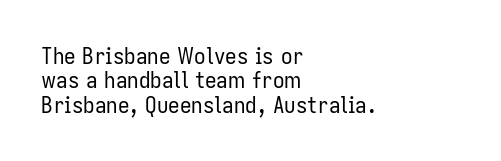
The image shows 23 px text type, upright; set left-aligned, tight line spacing (1.06x), normal letter spacing, not underlined.
